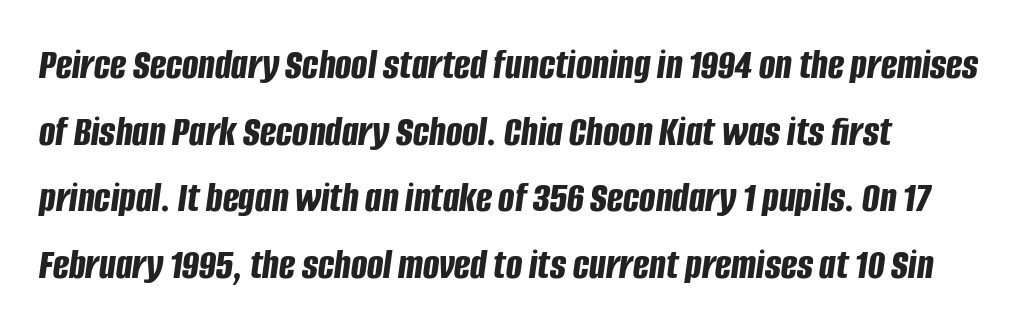
The image shows 43 px bold, condensed type, italic (leaning right); set left-aligned, normal line spacing (1.55x), normal letter spacing, not underlined; low stroke contrast and a large x-height.
